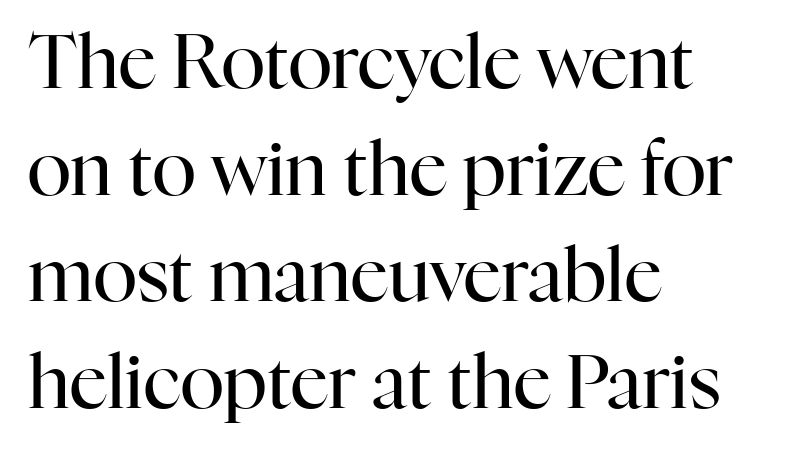
Q: Is the text bold? A: No.
Q: Is the text italic (slanted)? A: No, it is upright.
Q: Is the typeface a serif or a sans-serif typeface? A: Serif.
Q: Is the text underlined? A: No.
Q: How is the paragraph aligned? A: Left-aligned.
Q: Is the spacing between letters normal or unusually wide? A: Normal.
Q: Is the spacing between lines tight, normal or loose? A: Normal.
Q: Width (condensed, normal, or wide)? A: Normal.
Q: Stroke contrast? A: High.
Q: x-height? A: Medium.
Q: Monospaced? A: No.
